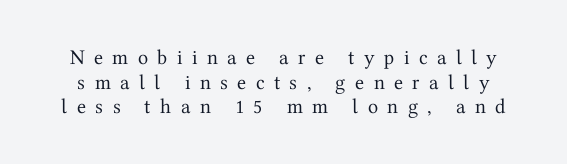
The image shows 21 px text type, upright; set line spacing 1.17x, unusually wide letter spacing (+0.45 em), not underlined.
